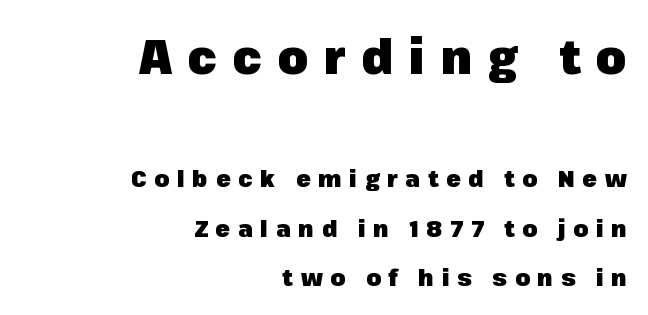
Q: Is the text bold? A: Yes.
Q: Is the text italic (slanted)? A: No, it is upright.
Q: Is the typeface a serif or a sans-serif typeface? A: Sans-serif.
Q: Is the text underlined? A: No.
Q: How is the paragraph aligned? A: Right-aligned.
Q: Is the spacing between letters normal or unusually wide? A: Unusually wide.
Q: Is the spacing between lines tight, normal or loose? A: Loose.
Q: Which block of text is set in a larger size, the first (top) or the second (bottom)? A: The first (top) one.
Q: Width (condensed, normal, or wide)? A: Normal.
Q: Stroke contrast? A: Low.
Q: x-height? A: Medium.
Q: Monospaced? A: No.
